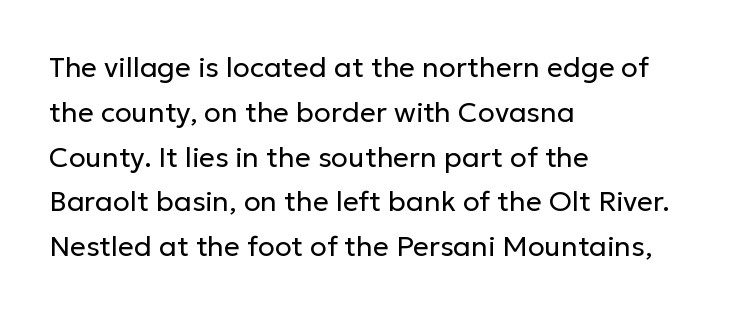
No letter is thick-stroked: the sample isn't bold. The lettering holds an erect, upright posture throughout. The glyphs are unaccompanied by any horizontal stroke below them. Spacing between characters is what you'd get straight out of the box. These lines are rendered in a variable-pitch font. The leading is moderate, giving the passage an even texture.
